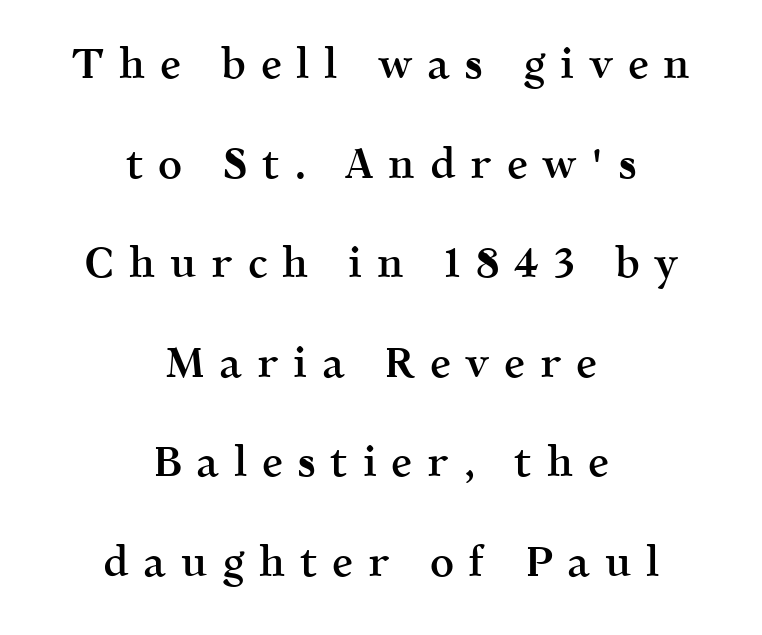
The image shows 42 px semibold serif type, upright; set centered, loose line spacing (2.37x), unusually wide letter spacing (+0.35 em), not underlined; a medium x-height.
